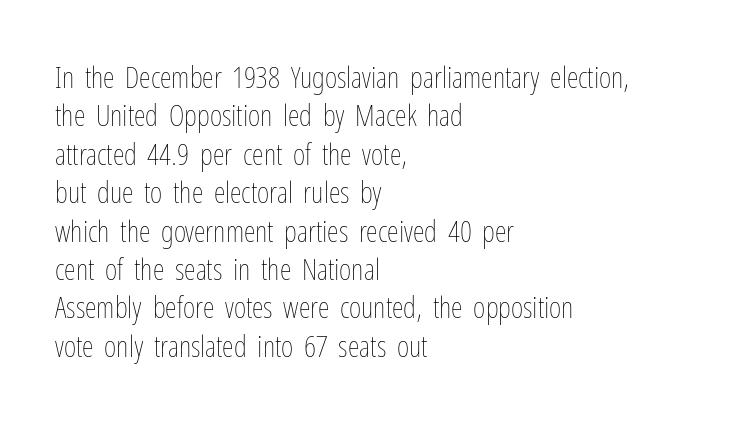
The image shows 30 px thin, condensed type, upright; set left-aligned, normal line spacing (1.28x), normal letter spacing, not underlined; low stroke contrast and a medium x-height.
